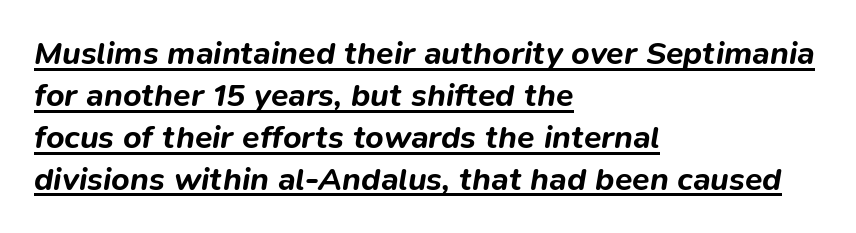
Line starts are locked; line ends wander. The whole block is typeset with a tilt. The rendering uses natural spacing where letterforms have individual widths. A rule runs beneath these lines of type. How would I describe the line gaps? Plain and ordinary. Thick stems and heavy bowls — unmistakably bold.
